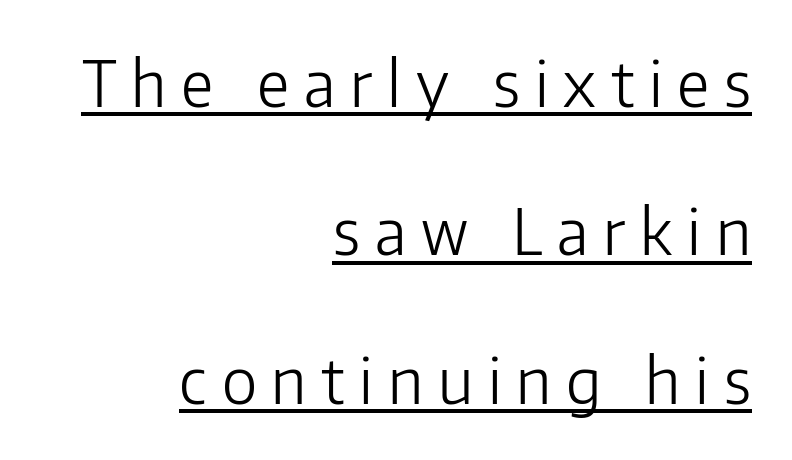
Q: Is the text bold? A: No.
Q: Is the text italic (slanted)? A: No, it is upright.
Q: Is the typeface a serif or a sans-serif typeface? A: Sans-serif.
Q: Is the text underlined? A: Yes.
Q: How is the paragraph aligned? A: Right-aligned.
Q: Is the spacing between letters normal or unusually wide? A: Unusually wide.
Q: Is the spacing between lines tight, normal or loose? A: Loose.
Q: Width (condensed, normal, or wide)? A: Normal.
Q: Stroke contrast? A: Low.
Q: x-height? A: Medium.
Q: Monospaced? A: No.
